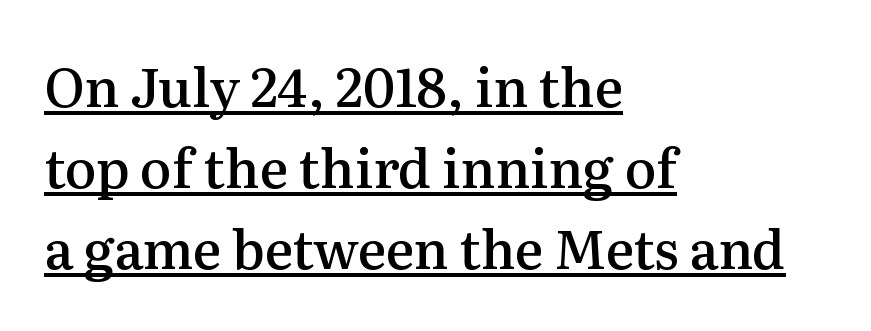
Students, note that the glyphs here touch the page at normal intervals. As a designer I'd log this as weight 600, semibold. The face used here is seriffed, in the tradition of book romans. Horizontal alignment here is leftward, the default for most running prose.
